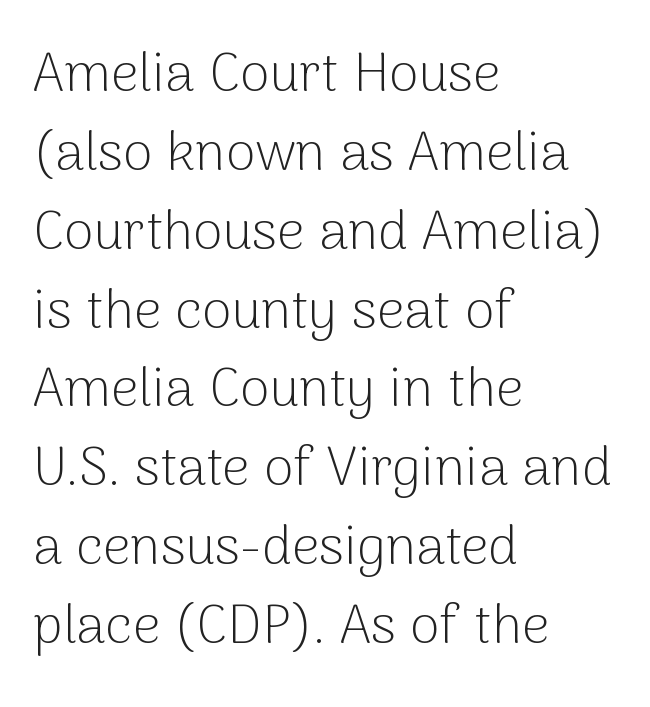
{"serif": "no", "italic": "no", "bold": "no", "weight": "light", "width": "normal", "stroke_contrast": "low", "x_height": "medium", "monospaced": "no", "underline": "no", "align": "left", "line_spacing": "normal", "line_spacing_ratio": 1.46, "letter_spacing": "normal", "letter_spacing_em": 0.0, "glyph_px": 54}
